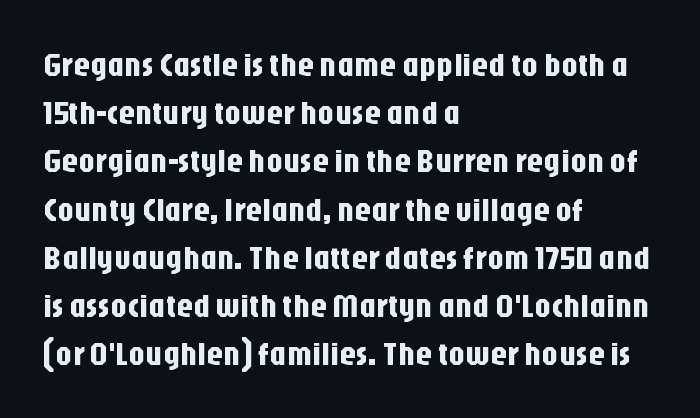
The image shows 33 px condensed sans-serif type, upright; set left-aligned, normal line spacing (1.46x), normal letter spacing, not underlined; low stroke contrast and a large x-height.
